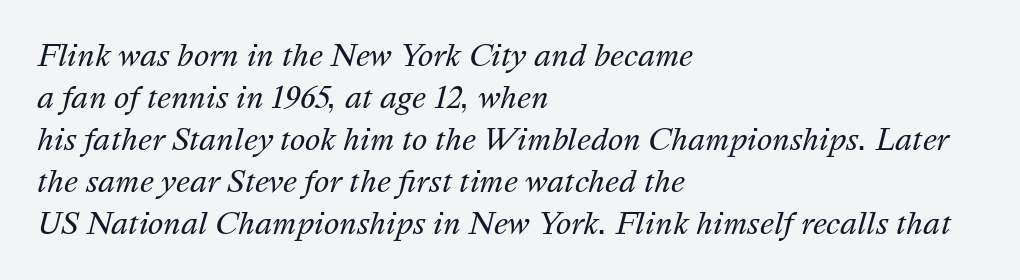
In terms of letterspacing, this is plain default setting. Stems and bowls with no extra thickness — not bold. The passage shown is typed in a proportional face where columns would drift. These lines sit exactly where default settings would place them.
